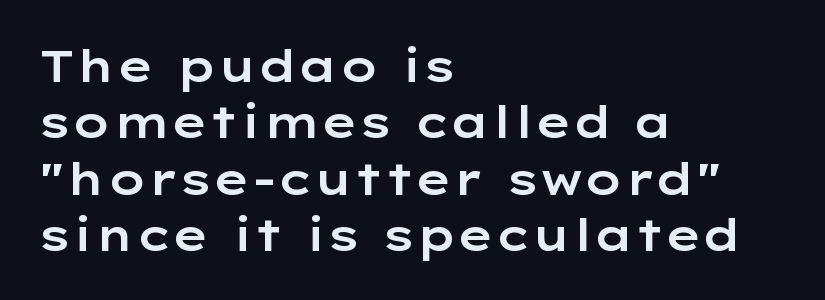
{"serif": "no", "italic": "no", "width": "wide", "stroke_contrast": "low", "x_height": "medium", "monospaced": "no", "underline": "no", "align": "left", "line_spacing": "normal", "line_spacing_ratio": 1.28, "letter_spacing": "normal", "letter_spacing_em": 0.0, "glyph_px": 44}
